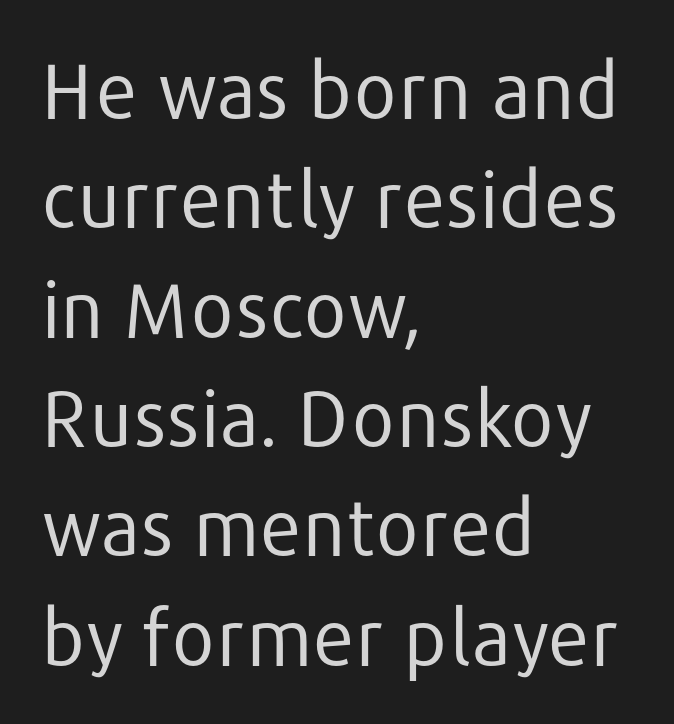
The setting favours the left margin, as ordinary paragraphs usually do. The rows are spaced the way most documents space them. Type without underlining. This sample uses an upright cut, with every glyph sitting square on the baseline. A quiet, ordinary-to-light weight characterises the typeface.
